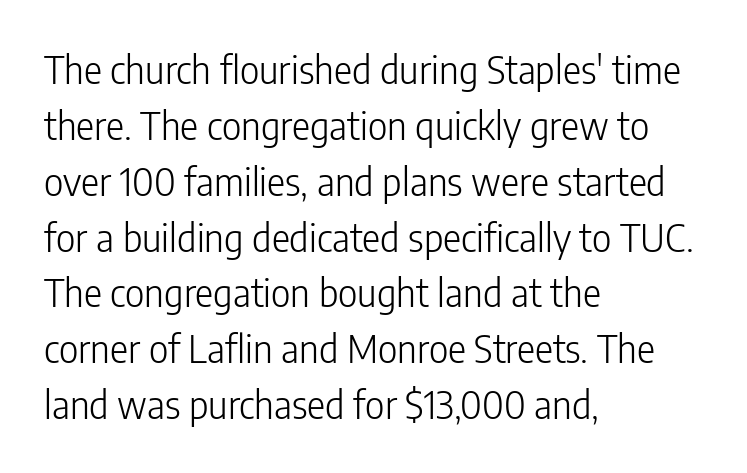
Horizontally, the lines are justified to the leading edge only. Varying glyph widths throughout — classic text-font behaviour. Regular leading. Grotesque or geometric, the face here clearly has no serifs. The gap between lines stays unmarked.
